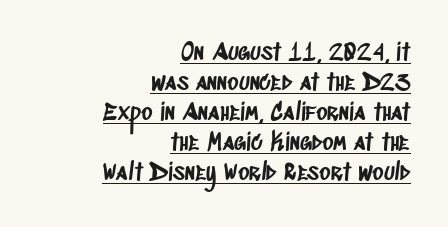
{"underline": "yes", "align": "right", "line_spacing": "normal", "line_spacing_ratio": 1.25, "letter_spacing": "normal", "letter_spacing_em": 0.0, "glyph_px": 24}
